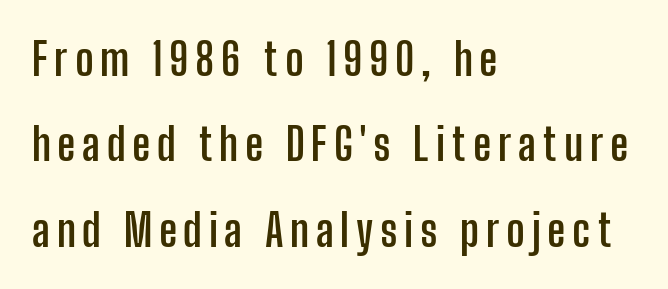
{"serif": "no", "italic": "no", "bold": "yes", "weight": "semibold", "width": "condensed", "stroke_contrast": "low", "x_height": "medium", "monospaced": "no", "underline": "no", "align": "left", "line_spacing": "loose", "line_spacing_ratio": 1.94, "glyph_px": 44}
